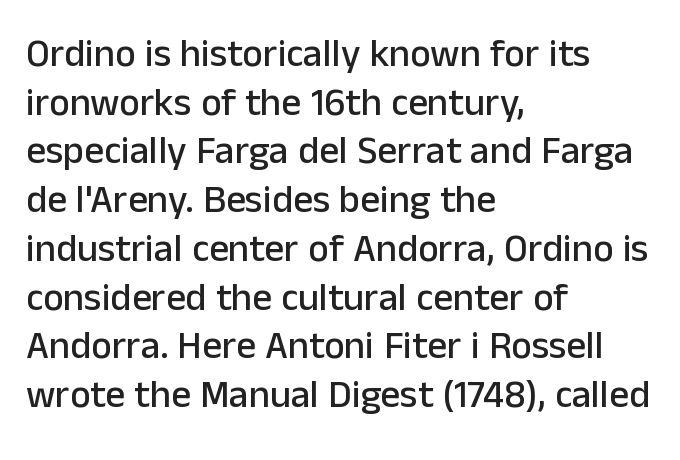
A student would call this left alignment; a typographer would say flush left, rag right. This is roman type, the default non-slanted kind. Rule under the text: the space is simply empty. This sample keeps an unexceptional amount of space between lines. The line texture is even and compact thanks to regular tracking. Note the varied advance widths — an 'i' is clearly narrower than an 'm'.
